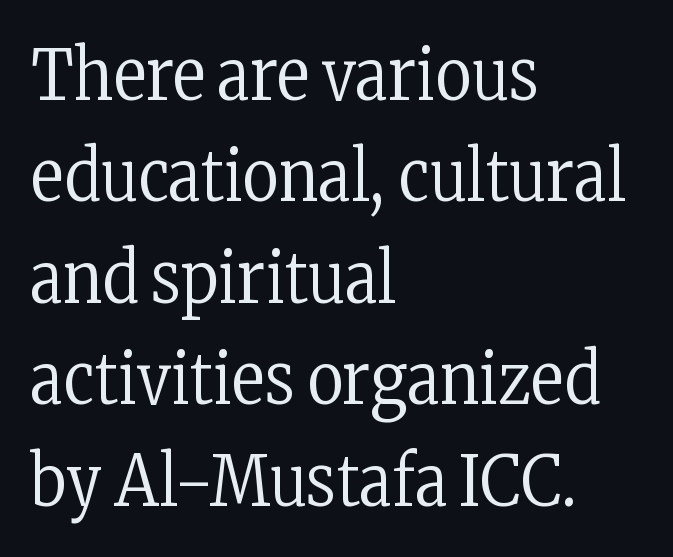
Q: Is the text bold? A: No.
Q: Is the text italic (slanted)? A: No, it is upright.
Q: Is the typeface a serif or a sans-serif typeface? A: Serif.
Q: Is the text underlined? A: No.
Q: How is the paragraph aligned? A: Left-aligned.
Q: Is the spacing between letters normal or unusually wide? A: Normal.
Q: Is the spacing between lines tight, normal or loose? A: Normal.
Q: Width (condensed, normal, or wide)? A: Condensed.
Q: Stroke contrast? A: Low.
Q: x-height? A: Medium.
Q: Monospaced? A: No.
